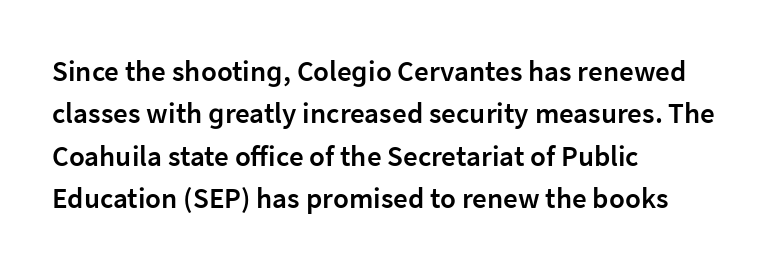
{"serif": "no", "italic": "no", "bold": "semi", "weight": "semibold", "width": "normal", "stroke_contrast": "low", "x_height": "medium", "monospaced": "no", "underline": "no", "align": "left", "line_spacing": "normal", "line_spacing_ratio": 1.46, "letter_spacing": "normal", "letter_spacing_em": 0.0, "glyph_px": 29}
